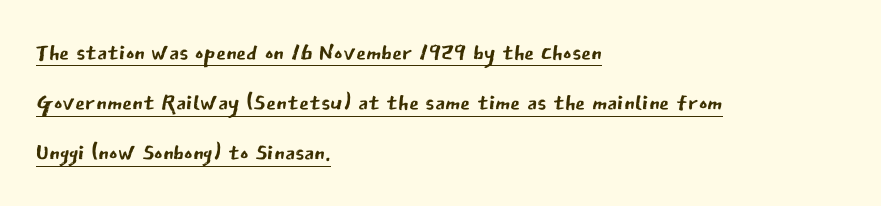
{"serif": "no", "italic": "no", "bold": "no", "weight": "regular", "width": "normal", "stroke_contrast": "low", "x_height": "medium", "monospaced": "no", "underline": "yes", "align": "left", "line_spacing": "normal", "line_spacing_ratio": 1.57, "letter_spacing": "normal", "letter_spacing_em": 0.0, "glyph_px": 32}
